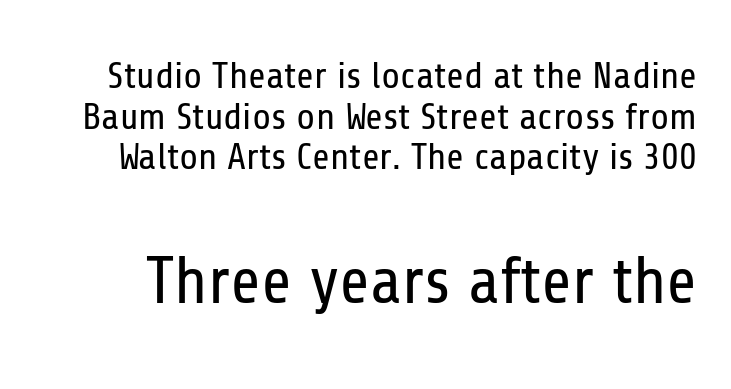
The image shows 66 px regular-weight, condensed sans-serif type, upright; set tight line spacing (1.07x), normal letter spacing, not underlined; the second (bottom) block is 1.74x larger; low stroke contrast and a medium x-height.
